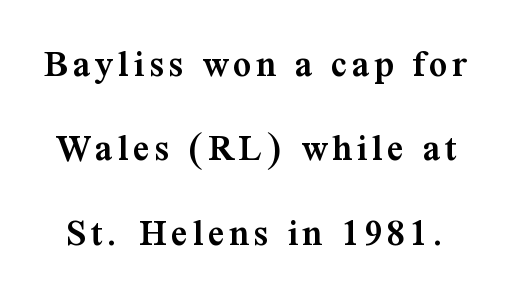
Q: Is the text bold? A: Semi-bold.
Q: Is the text italic (slanted)? A: No, it is upright.
Q: Is the typeface a serif or a sans-serif typeface? A: Serif.
Q: Is the text underlined? A: No.
Q: Is the spacing between lines tight, normal or loose? A: Loose.
Q: Width (condensed, normal, or wide)? A: Normal.
Q: Stroke contrast? A: Medium.
Q: x-height? A: Medium.
Q: Monospaced? A: No.
